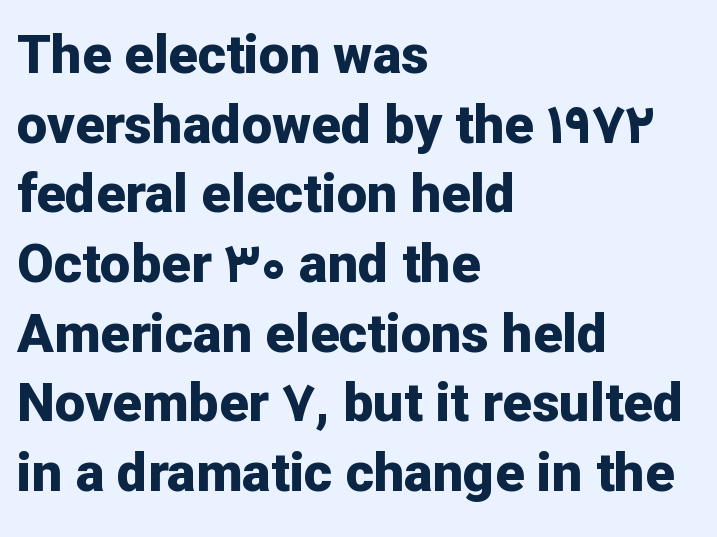
Words float on clear page, feet unadorned. The designer went with a sans here, leaving each stem footless. Summary of weight: heavy, a full bold. Compared with a centered layout, this one pins lines to the left instead.
